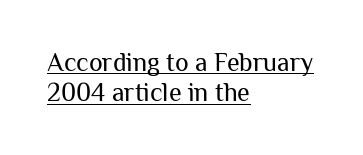
Underlining? Definitely there. A typesetter would call this zero additional tracking. No heavy texture on the line: the type isn't bold. Casual observation: everything's shoved over to the left. Vertical strokes here are truly vertical.
